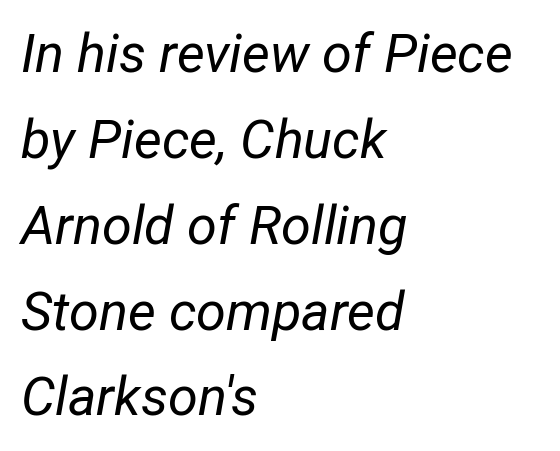
Varying glyph widths throughout — classic text-font behaviour. These lines are set flush left with a ragged right edge. Short note: letters normally spaced. Is there much room between lines? A standard amount, neither cramped nor airy. The foot of each line stays bare and open. A light-to-regular cut is what we see here.
